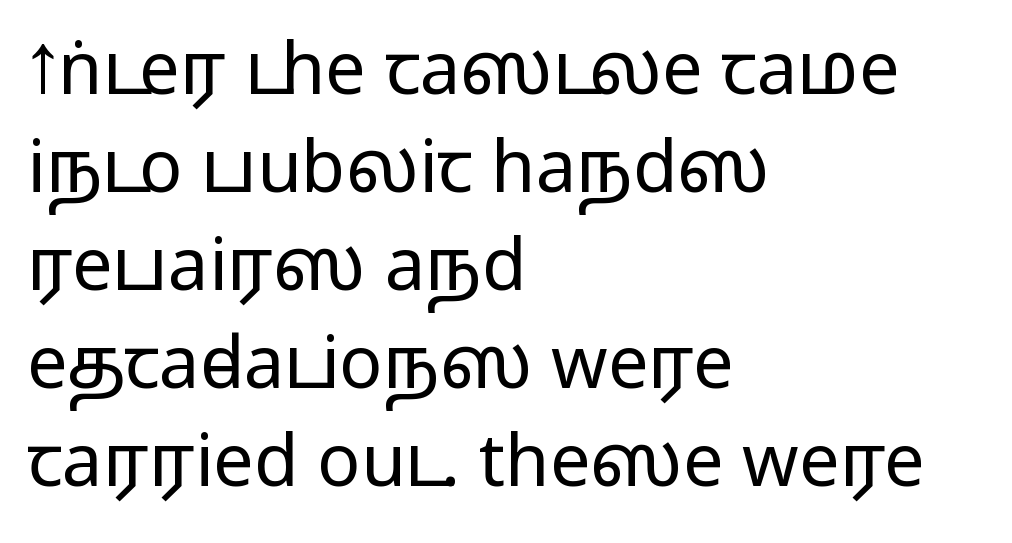
{"serif": "no", "italic": "no", "bold": "no", "weight": "regular", "width": "wide", "stroke_contrast": "low", "x_height": "medium", "monospaced": "no", "underline": "no", "align": "left", "line_spacing": "normal", "line_spacing_ratio": 1.36, "letter_spacing": "normal", "letter_spacing_em": 0.0, "glyph_px": 72}
